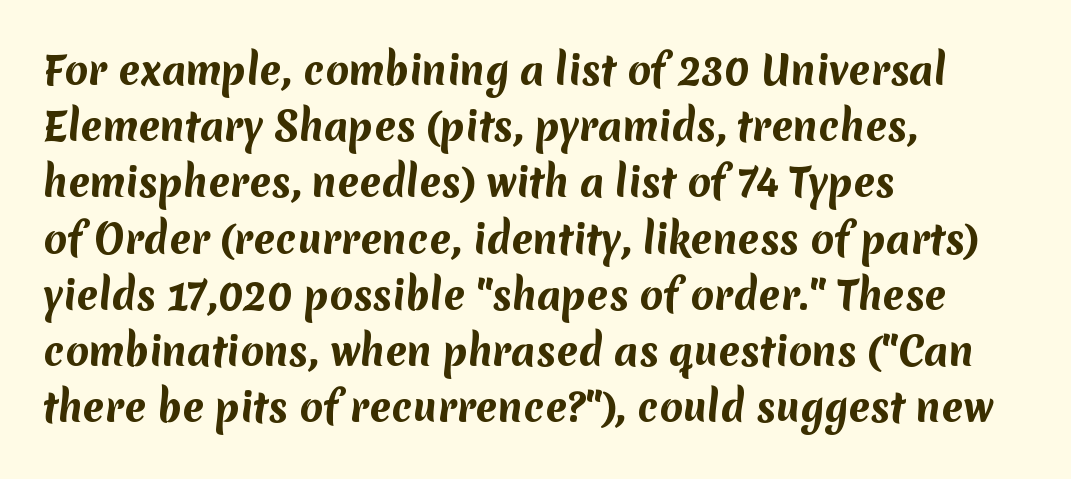
The image shows 38 px bold sans-serif type; set left-aligned, normal line spacing (1.48x), normal letter spacing, not underlined; medium stroke contrast and a medium x-height.
